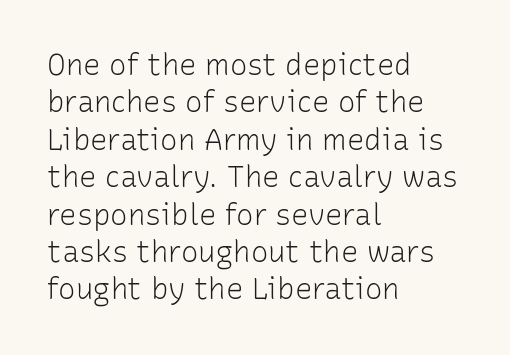
The image shows 29 px light sans-serif type, upright; set left-aligned, normal line spacing (1.29x), normal letter spacing, not underlined; low stroke contrast and a medium x-height.
